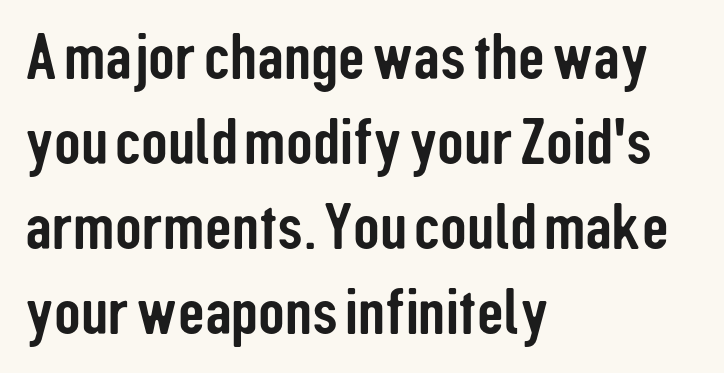
The image shows 66 px condensed sans-serif type, upright; set left-aligned, normal line spacing (1.29x), normal letter spacing, not underlined; low stroke contrast and a medium x-height.
